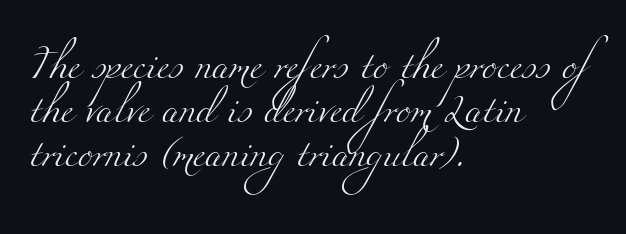
Q: Is the text bold? A: No.
Q: Is the text underlined? A: No.
Q: How is the paragraph aligned? A: Left-aligned.
Q: Is the spacing between letters normal or unusually wide? A: Normal.
Q: Is the spacing between lines tight, normal or loose? A: Normal.
Q: Width (condensed, normal, or wide)? A: Wide.
Q: Stroke contrast? A: Medium.
Q: x-height? A: Small.
Q: Monospaced? A: No.
